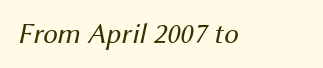
{"serif": "no", "bold": "no", "weight": "regular", "width": "normal", "stroke_contrast": "medium", "x_height": "medium", "monospaced": "no", "underline": "no", "letter_spacing": "normal", "letter_spacing_em": 0.0, "glyph_px": 29}
